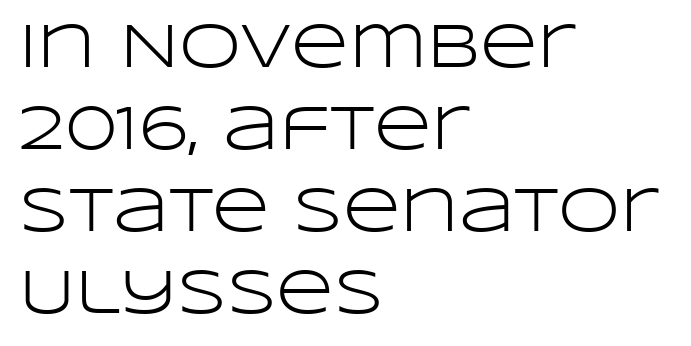
The specimen reads as upright at a glance. Stem width sits at or under what a default text font uses. A typesetter would call this proportional, since set widths differ per character. Line beginnings align vertically; line endings do not. The typeface chosen for these lines omits serifs. Characters follow at the spacing the type designer built in.
